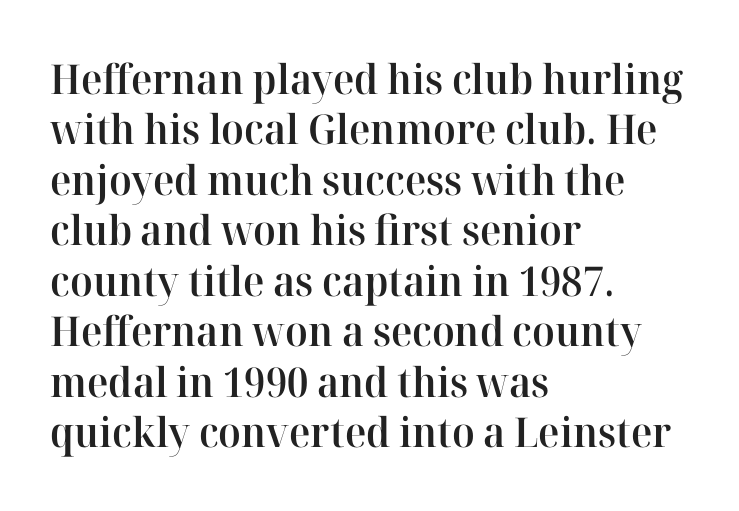
Ordinary non-slanted type is in use. Nobody touched the tracking dial on this one. The lines in this sample share a left origin and differ only in where they stop. Only glyphs here, with clear space below each row.
